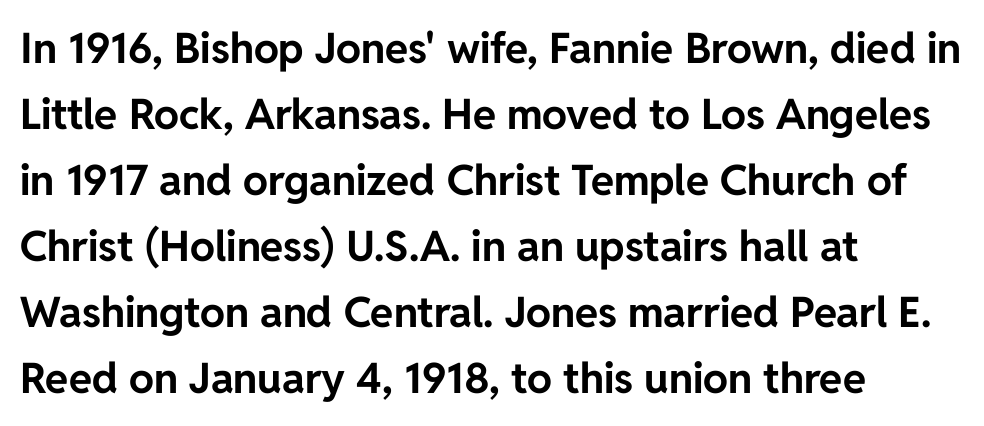
{"serif": "no", "italic": "no", "bold": "yes", "weight": "bold", "width": "normal", "stroke_contrast": "low", "x_height": "medium", "monospaced": "no", "underline": "no", "align": "left", "line_spacing": "normal", "line_spacing_ratio": 1.57, "letter_spacing": "normal", "letter_spacing_em": 0.0, "glyph_px": 42}
